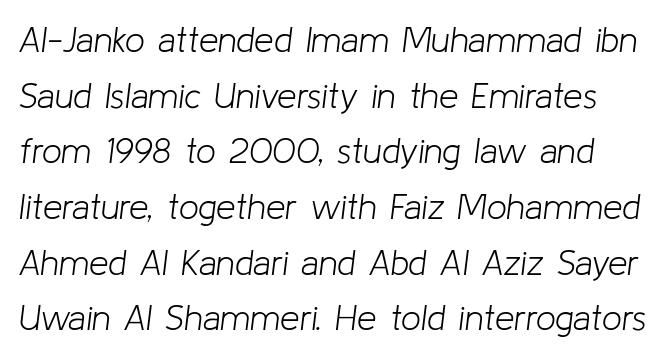
Would a proofreader flag this as italicized? Yes. The rows are spaced the way most documents space them. Glyph-to-glyph distance matches everyday printed text. A typesetter would call this proportional, since set widths differ per character. The space directly below the letters is spotless. Heft: none added — not bold.
